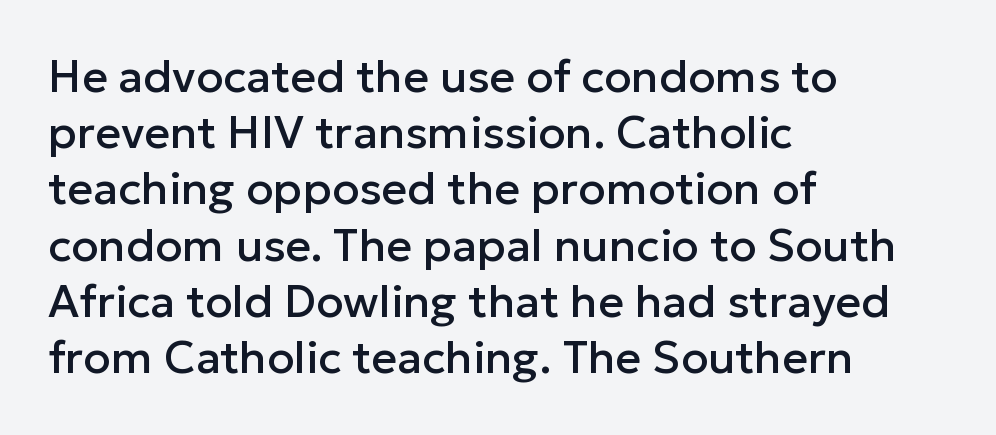
The image shows 45 px sans-serif type, upright; set left-aligned, normal line spacing (1.25x), normal letter spacing, not underlined; low stroke contrast and a medium x-height.
